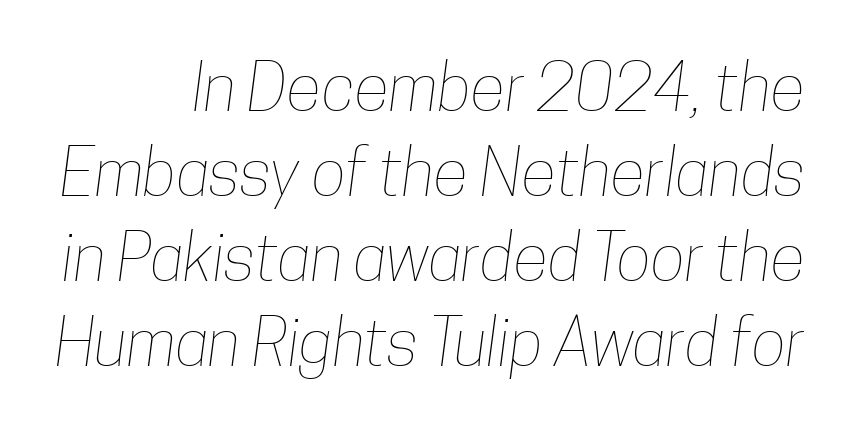
On a weight scale, this lands at 450 or below. This sample uses plain, unmodified letter spacing. This sample has the flowing, uneven cadence of proportional lettering. Quick note: interline space is typical. Lines of text with bare space underneath.
